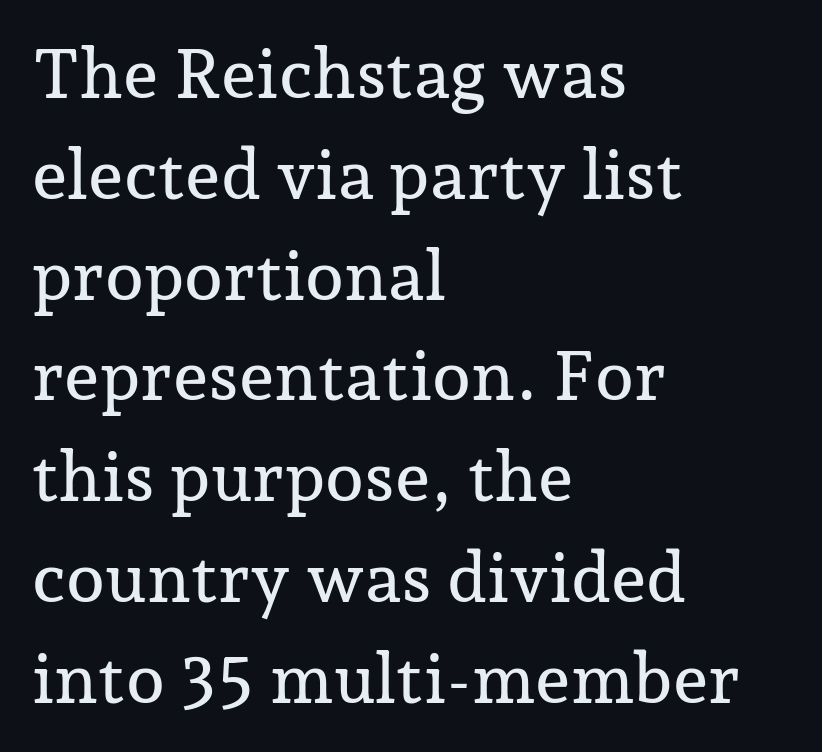
Q: Is the text italic (slanted)? A: No, it is upright.
Q: Is the typeface a serif or a sans-serif typeface? A: Serif.
Q: Is the text underlined? A: No.
Q: How is the paragraph aligned? A: Left-aligned.
Q: Is the spacing between letters normal or unusually wide? A: Normal.
Q: Is the spacing between lines tight, normal or loose? A: Normal.
Q: Width (condensed, normal, or wide)? A: Normal.
Q: Stroke contrast? A: Low.
Q: x-height? A: Medium.
Q: Monospaced? A: No.
